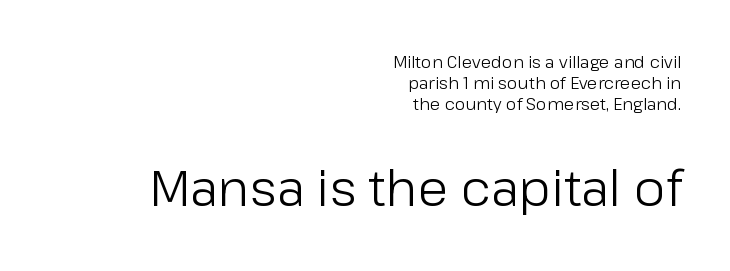
The image shows 50 px light sans-serif type, upright; set right-aligned, line spacing 1.24x, normal letter spacing, not underlined; the second (bottom) block is 2.94x larger; low stroke contrast and a medium x-height.
